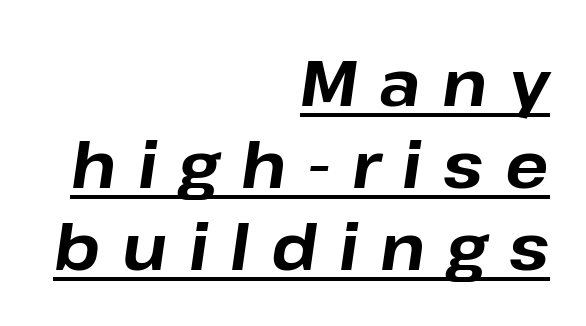
The image shows 64 px bold type, italic (leaning right); set right-aligned, normal line spacing (1.28x), unusually wide letter spacing (+0.34 em), underlined; low stroke contrast and a medium x-height.
